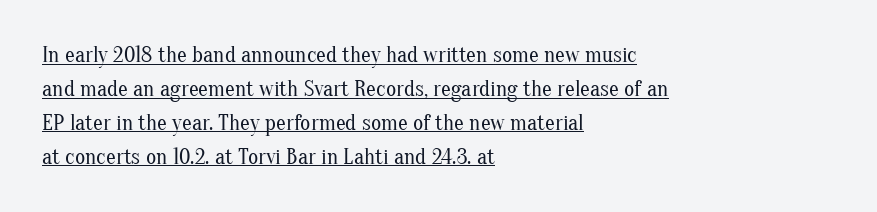
The image shows 22 px text type, upright; set left-aligned, normal line spacing (1.54x), normal letter spacing, underlined.
